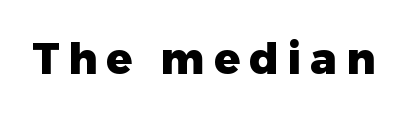
The face used here is proportionally spaced, like ordinary book or web type. Unmarked baselines from the first word to the last. Loose tracking; the words dissolve into strings of separated letters. In terms of weight, the rendering is a true, heavy bold. The glyphs in this specimen are sans serif. Quick note: not italic, upright.
